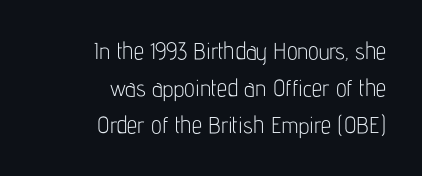
{"italic": "no", "bold": "no", "underline": "no", "align": "right", "line_spacing": "normal", "line_spacing_ratio": 1.61, "letter_spacing": "normal", "letter_spacing_em": 0.0, "glyph_px": 23}
